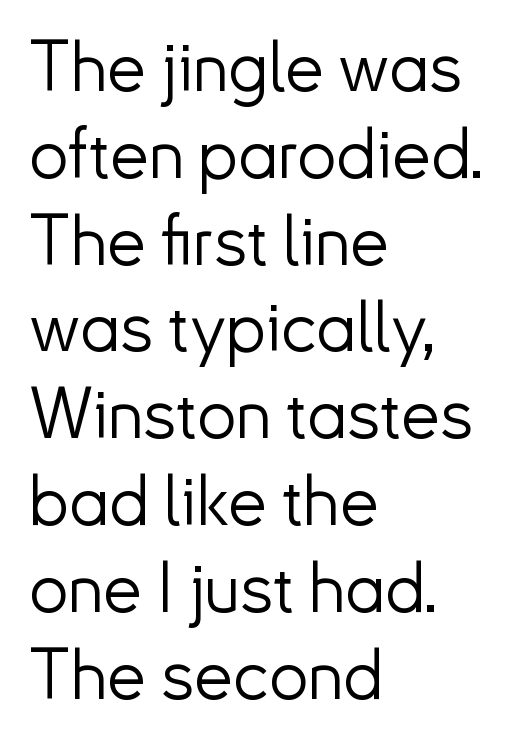
Q: Is the text bold? A: No.
Q: Is the text italic (slanted)? A: No, it is upright.
Q: Is the typeface a serif or a sans-serif typeface? A: Sans-serif.
Q: Is the text underlined? A: No.
Q: How is the paragraph aligned? A: Left-aligned.
Q: Is the spacing between letters normal or unusually wide? A: Normal.
Q: Width (condensed, normal, or wide)? A: Normal.
Q: Stroke contrast? A: Low.
Q: x-height? A: Small.
Q: Monospaced? A: No.
